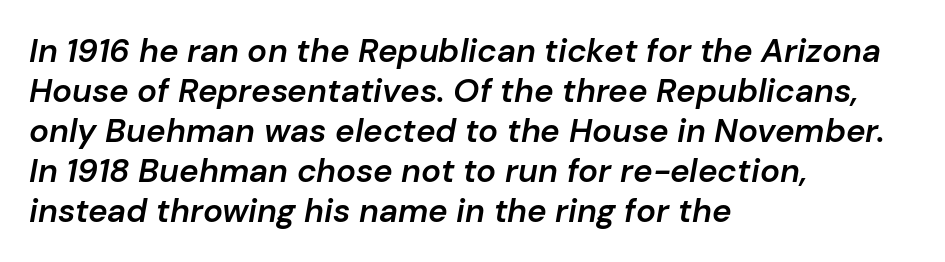
Q: Is the text bold? A: Semi-bold.
Q: Is the text italic (slanted)? A: Yes, it leans right by about 10 degrees.
Q: Is the text underlined? A: No.
Q: How is the paragraph aligned? A: Left-aligned.
Q: Is the spacing between letters normal or unusually wide? A: Normal.
Q: Width (condensed, normal, or wide)? A: Normal.
Q: Stroke contrast? A: Low.
Q: x-height? A: Medium.
Q: Monospaced? A: No.
